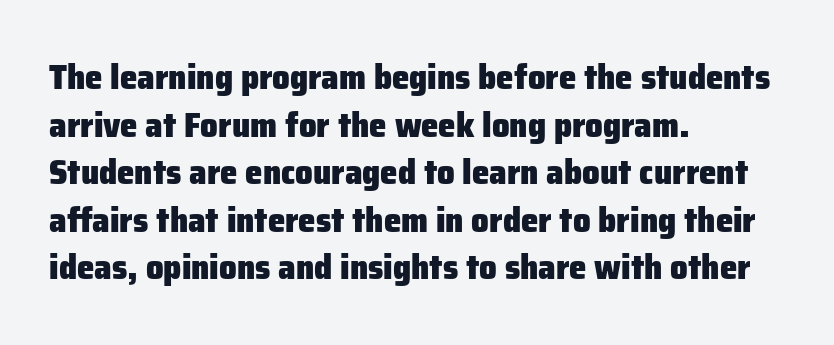
The image shows 35 px heavy sans-serif type, upright; set left-aligned, normal line spacing (1.36x), normal letter spacing, not underlined; low stroke contrast and a medium x-height.
